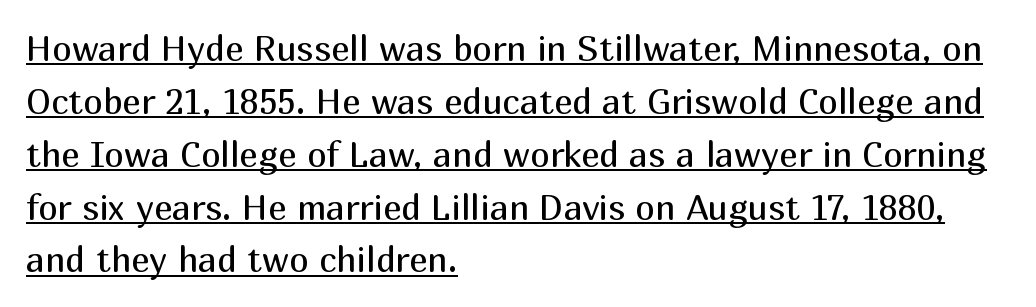
The image shows 35 px regular-weight sans-serif type, upright; set left-aligned, normal line spacing (1.51x), normal letter spacing, underlined; medium stroke contrast and a medium x-height.
